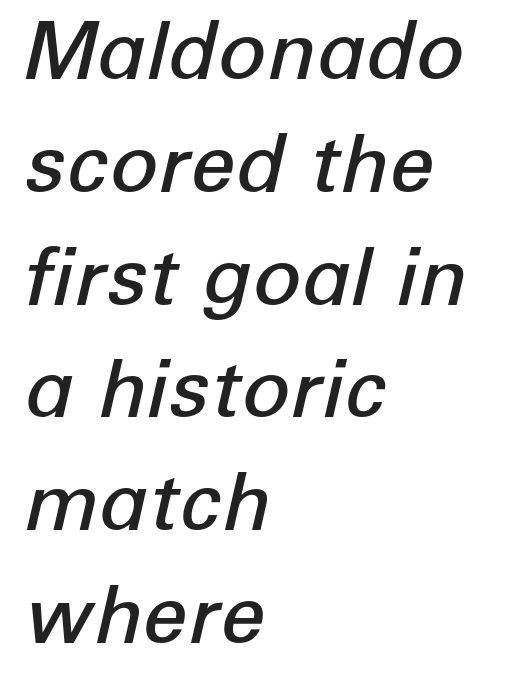
Strokes here are thickened, but only to semibold level. Which margin do the lines hug? The left one — the right edge is uneven. Do the characters align in a grid? No, the font is proportional. Italic: yes, the glyphs are oblique.
